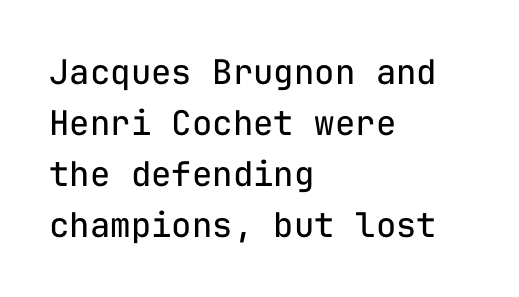
The image shows 34 px regular-weight sans-serif type, upright, monospaced; set left-aligned, normal line spacing (1.5x), normal letter spacing, not underlined; low stroke contrast and a medium x-height.
